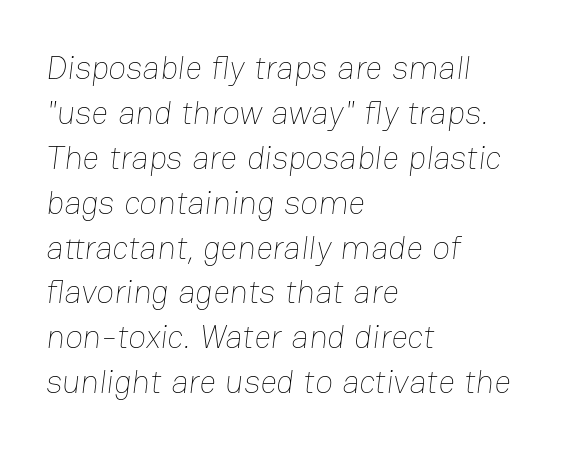
The image shows 33 px thin type; set left-aligned, normal line spacing (1.36x), normal letter spacing, not underlined; low stroke contrast and a medium x-height.
